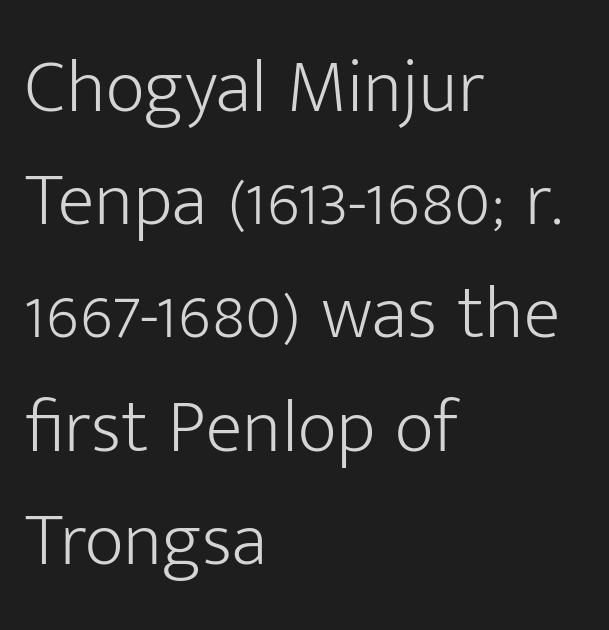
The image shows 76 px light sans-serif type, upright; set left-aligned, normal line spacing (1.49x), normal letter spacing, not underlined; low stroke contrast and a medium x-height.
